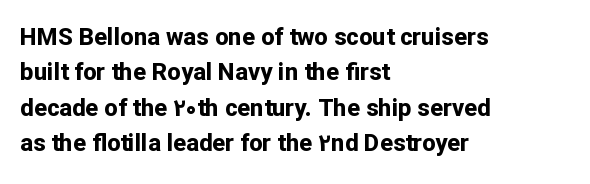
The image shows 24 px bold type, upright; set left-aligned, normal line spacing (1.47x), normal letter spacing, not underlined.
